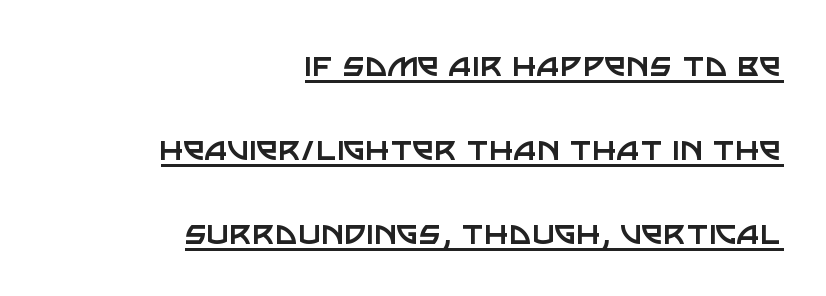
The image shows 39 px regular-weight sans-serif type, upright; set right-aligned, loose line spacing (2.16x), normal letter spacing, underlined; low stroke contrast and a large x-height.
